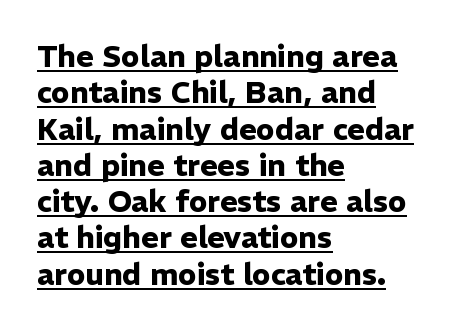
{"serif": "no", "italic": "no", "bold": "yes", "weight": "heavy", "width": "normal", "stroke_contrast": "low", "x_height": "medium", "monospaced": "no", "underline": "yes", "align": "left", "line_spacing_ratio": 1.21, "letter_spacing": "normal", "letter_spacing_em": 0.0, "glyph_px": 30}
